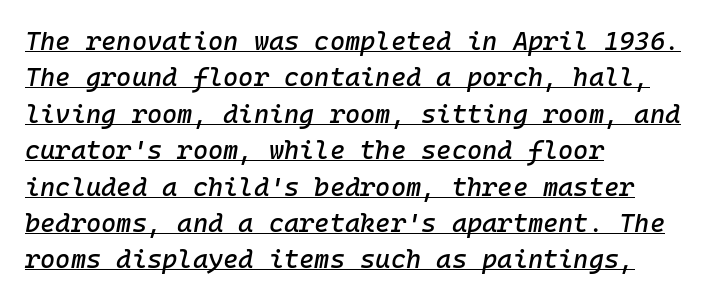
Q: Is the text italic (slanted)? A: Yes, it leans right by about 10 degrees.
Q: Is the text underlined? A: Yes.
Q: How is the paragraph aligned? A: Left-aligned.
Q: Is the spacing between letters normal or unusually wide? A: Normal.
Q: Is the spacing between lines tight, normal or loose? A: Normal.
